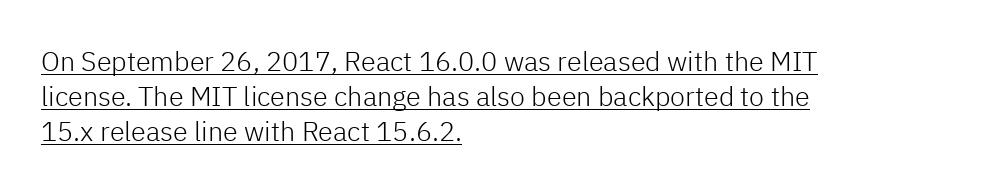
{"italic": "no", "bold": "no", "underline": "yes", "align": "left", "line_spacing": "normal", "line_spacing_ratio": 1.3, "letter_spacing": "normal", "letter_spacing_em": 0.0, "glyph_px": 27}
